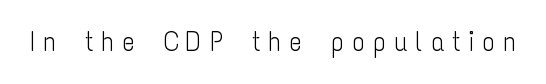
The image shows 27 px text type, upright; set unusually wide letter spacing (+0.28 em), not underlined.
